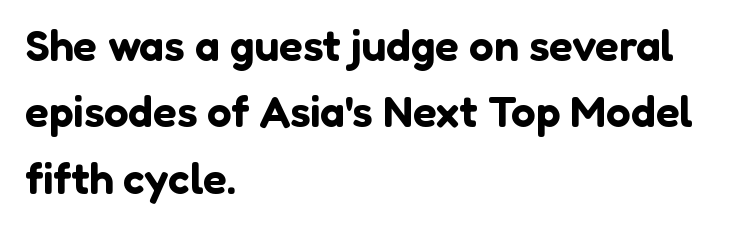
The image shows 44 px sans-serif type, upright; set left-aligned, normal line spacing (1.51x), normal letter spacing, not underlined; low stroke contrast and a medium x-height.
